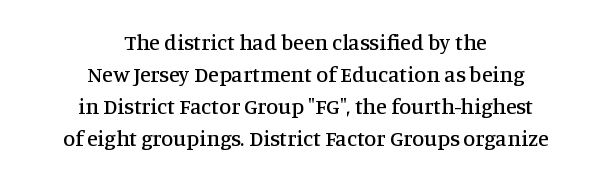
Short note: letters normally spaced. Descenders are the only things crossing below the line. The lines sit at an ordinary, default distance from one another. Each line is balanced around a shared central axis. Do the letters lean? They stand straight.
